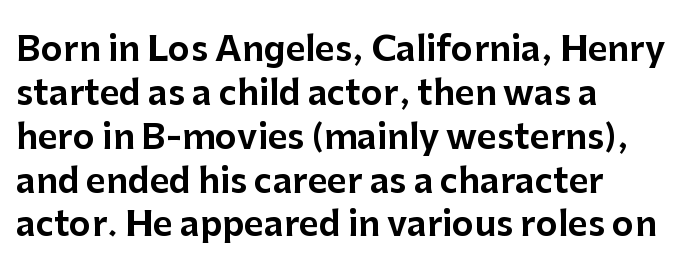
The image shows 34 px sans-serif type, upright; set left-aligned, normal line spacing (1.29x), normal letter spacing, not underlined; low stroke contrast and a medium x-height.
